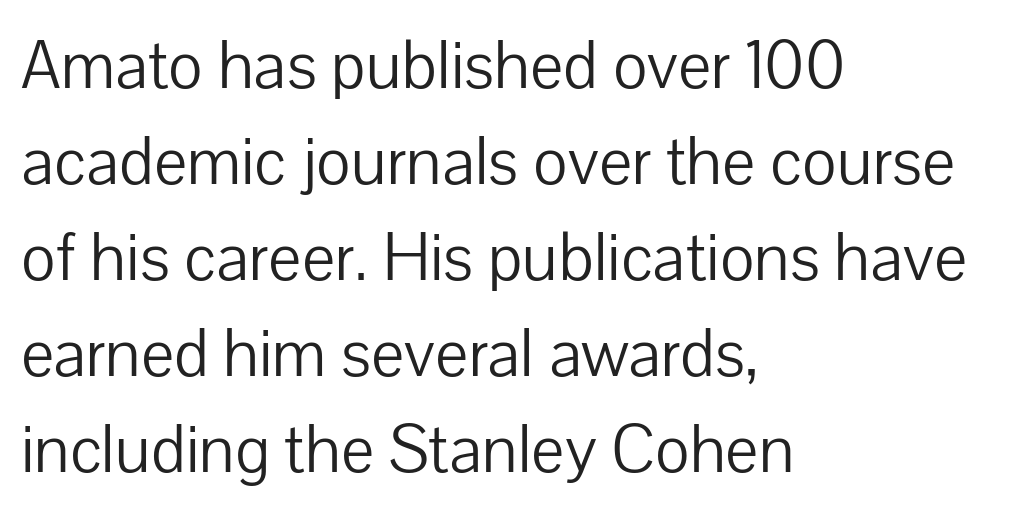
Q: Is the text bold? A: No.
Q: Is the text italic (slanted)? A: No, it is upright.
Q: Is the typeface a serif or a sans-serif typeface? A: Sans-serif.
Q: Is the text underlined? A: No.
Q: How is the paragraph aligned? A: Left-aligned.
Q: Is the spacing between letters normal or unusually wide? A: Normal.
Q: Is the spacing between lines tight, normal or loose? A: Normal.
Q: Width (condensed, normal, or wide)? A: Normal.
Q: Stroke contrast? A: Low.
Q: x-height? A: Medium.
Q: Monospaced? A: No.
